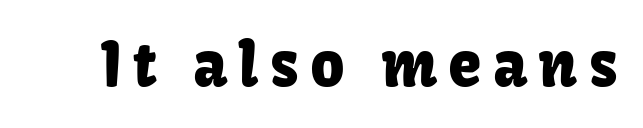
Q: Is the text italic (slanted)? A: No, it is upright.
Q: Is the typeface a serif or a sans-serif typeface? A: Sans-serif.
Q: Is the text underlined? A: No.
Q: Width (condensed, normal, or wide)? A: Normal.
Q: Stroke contrast? A: Low.
Q: x-height? A: Medium.
Q: Monospaced? A: No.
